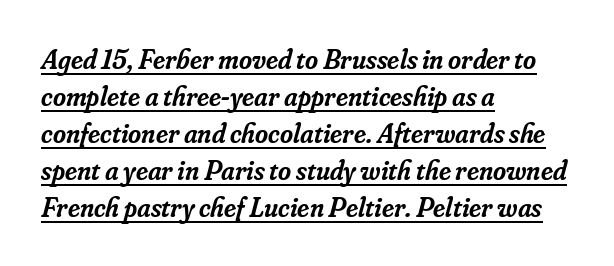
{"serif": "yes", "italic": "yes", "lean": "right", "slant_degrees": 16, "bold": "semi", "weight": "semibold", "width": "normal", "stroke_contrast": "low", "x_height": "small", "monospaced": "no", "underline": "yes", "align": "left", "line_spacing": "normal", "line_spacing_ratio": 1.32, "letter_spacing": "normal", "letter_spacing_em": 0.0, "glyph_px": 28}
